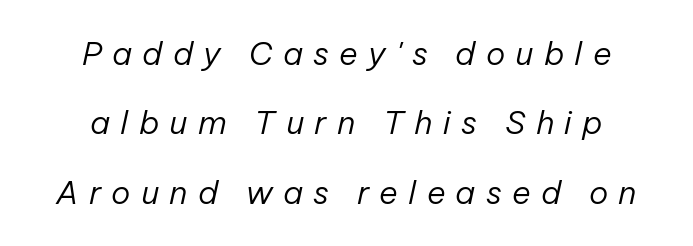
Q: Is the text bold? A: No.
Q: Is the text italic (slanted)? A: Yes, it leans right by about 12 degrees.
Q: Is the text underlined? A: No.
Q: How is the paragraph aligned? A: Centered.
Q: Is the spacing between letters normal or unusually wide? A: Unusually wide.
Q: Is the spacing between lines tight, normal or loose? A: Loose.
Q: Width (condensed, normal, or wide)? A: Normal.
Q: Stroke contrast? A: Low.
Q: x-height? A: Medium.
Q: Monospaced? A: No.
